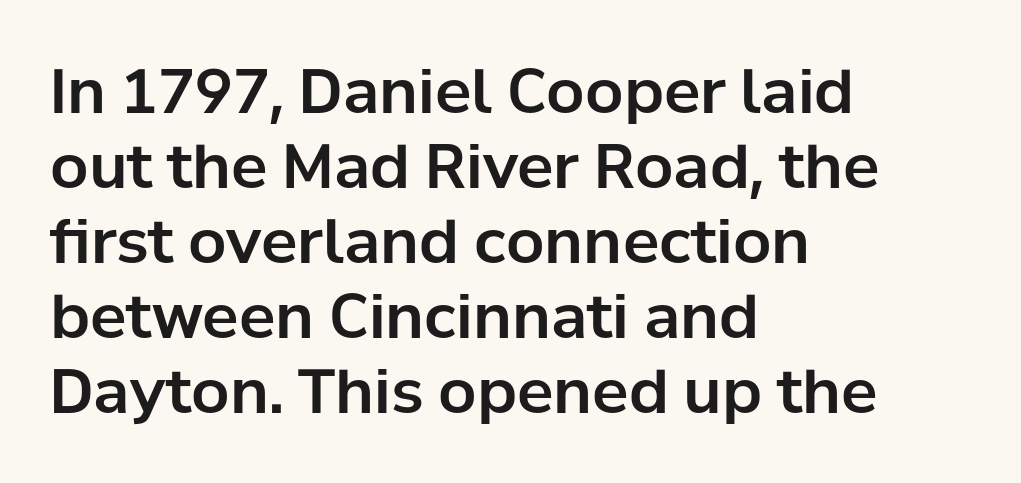
{"serif": "no", "italic": "no", "width": "normal", "stroke_contrast": "low", "x_height": "medium", "monospaced": "no", "underline": "no", "align": "left", "line_spacing_ratio": 1.23, "letter_spacing": "normal", "letter_spacing_em": 0.0, "glyph_px": 61}
